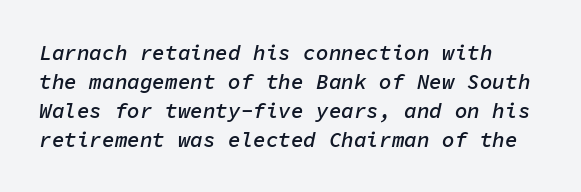
{"italic": "yes", "lean": "right", "slant_degrees": 11, "bold": "semi", "underline": "no", "line_spacing": "normal", "line_spacing_ratio": 1.38, "letter_spacing": "normal", "letter_spacing_em": 0.0, "glyph_px": 21}
